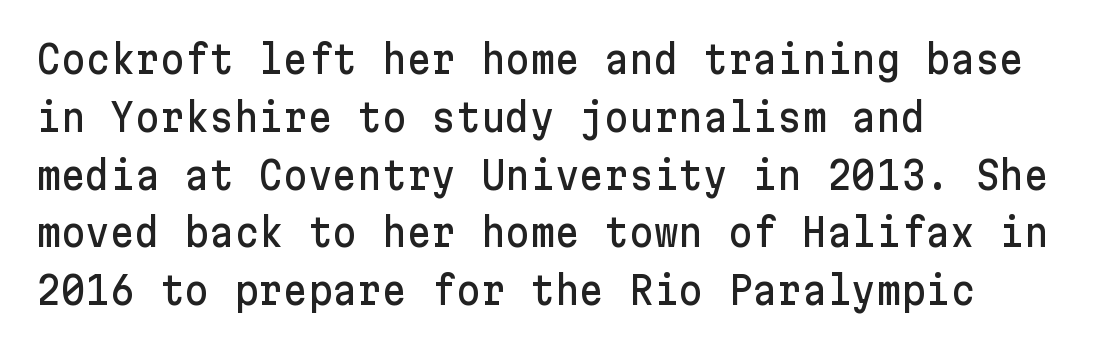
The image shows 38 px sans-serif type, upright; set left-aligned, normal line spacing (1.52x), normal letter spacing, not underlined; low stroke contrast and a medium x-height.
